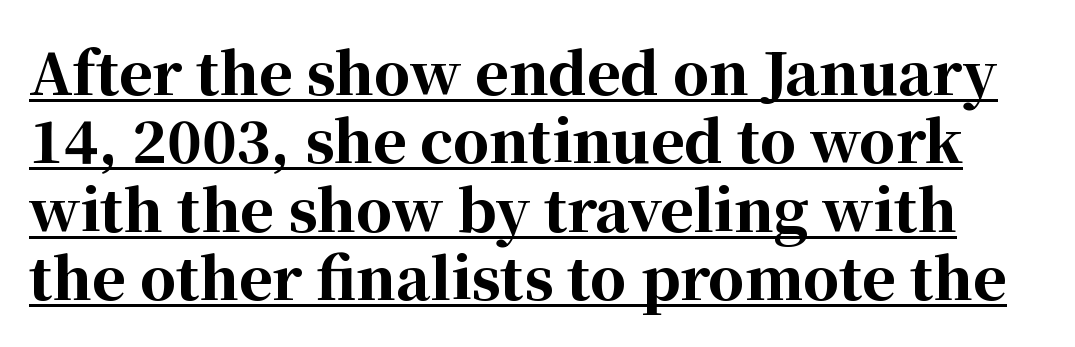
Q: Is the text bold? A: Yes.
Q: Is the text italic (slanted)? A: No, it is upright.
Q: Is the typeface a serif or a sans-serif typeface? A: Serif.
Q: Is the text underlined? A: Yes.
Q: Is the spacing between letters normal or unusually wide? A: Normal.
Q: Width (condensed, normal, or wide)? A: Normal.
Q: Stroke contrast? A: High.
Q: x-height? A: Medium.
Q: Monospaced? A: No.
